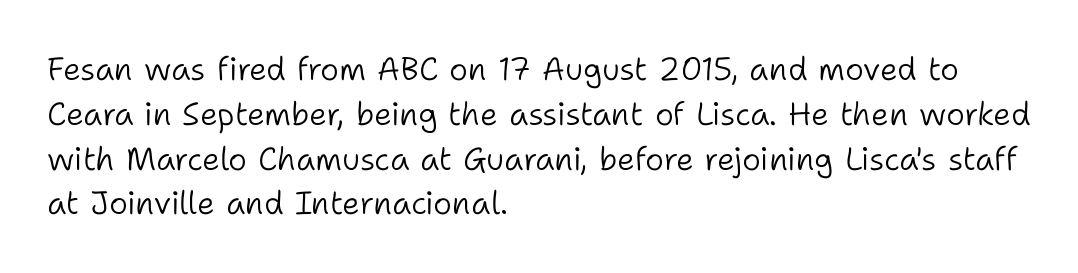
Q: Is the text bold? A: No.
Q: Is the text italic (slanted)? A: No, it is upright.
Q: Is the typeface a serif or a sans-serif typeface? A: Sans-serif.
Q: Is the text underlined? A: No.
Q: How is the paragraph aligned? A: Left-aligned.
Q: Is the spacing between letters normal or unusually wide? A: Normal.
Q: Is the spacing between lines tight, normal or loose? A: Normal.
Q: Width (condensed, normal, or wide)? A: Normal.
Q: Stroke contrast? A: Low.
Q: x-height? A: Medium.
Q: Monospaced? A: No.
